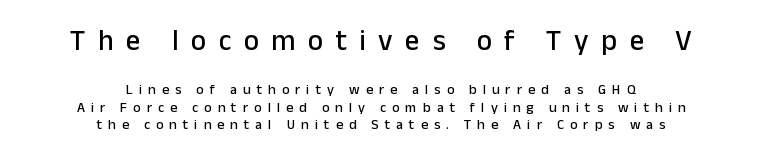
Has an underline been added? It has not. These lines have a slow, spaced-out rhythm from letter to letter. These lines are rendered in a variable-pitch font. Ascenders rise straight up at ninety degrees. This sample is center-justified, so both line endings float freely. Which of the two is more prominent by size? The first, at the top.
